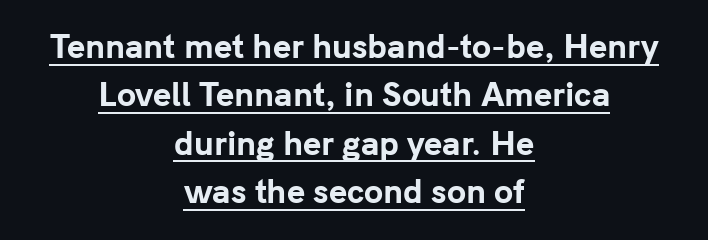
Short and long lines alike share a common midpoint. You could not count columns in this text — the font is proportionally spaced. These lines are composed in type without serifs. The specimen reads as upright at a glance.
